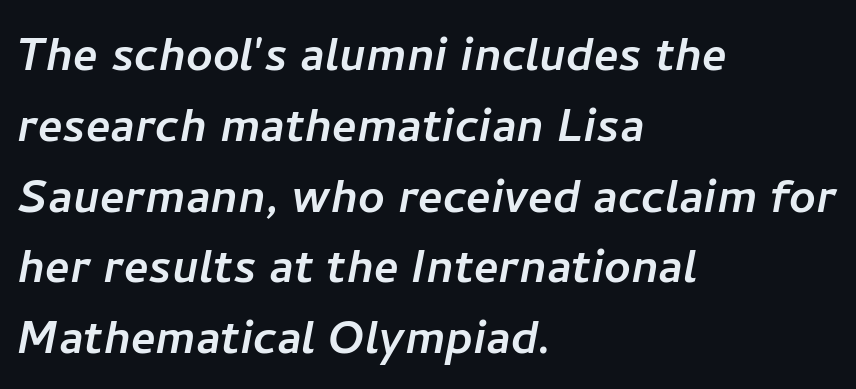
Only glyphs here, with clear space below each row. Is the letter spacing exaggerated? No — it looks like the ordinary default. The face used here is proportionally spaced, like ordinary book or web type. The ragged edge is on the right, which tells us the setting is flush left. Nope, no serifs anywhere on these letters.
